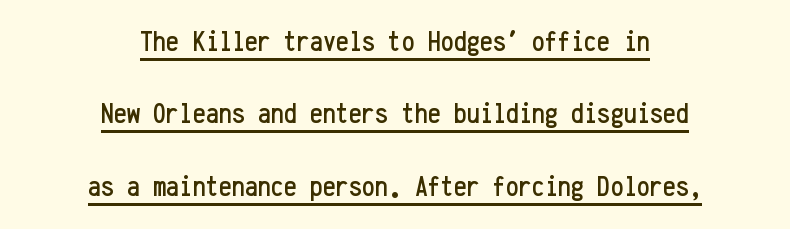
Q: Is the text italic (slanted)? A: No, it is upright.
Q: Is the typeface a serif or a sans-serif typeface? A: Sans-serif.
Q: Is the text underlined? A: Yes.
Q: How is the paragraph aligned? A: Centered.
Q: Is the spacing between letters normal or unusually wide? A: Normal.
Q: Is the spacing between lines tight, normal or loose? A: Loose.
Q: Width (condensed, normal, or wide)? A: Condensed.
Q: Stroke contrast? A: Low.
Q: x-height? A: Medium.
Q: Monospaced? A: Yes.
